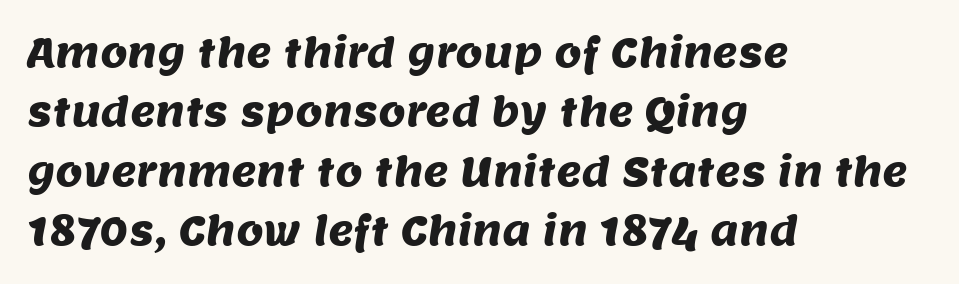
{"serif": "no", "width": "normal", "stroke_contrast": "medium", "x_height": "large", "monospaced": "no", "underline": "no", "align": "left", "line_spacing": "normal", "line_spacing_ratio": 1.52, "letter_spacing": "normal", "letter_spacing_em": 0.0, "glyph_px": 39}
